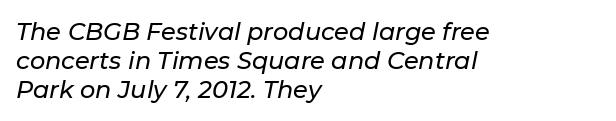
{"italic": "yes", "lean": "right", "slant_degrees": 11, "underline": "no", "align": "left", "line_spacing_ratio": 1.2, "letter_spacing": "normal", "letter_spacing_em": 0.0, "glyph_px": 24}
